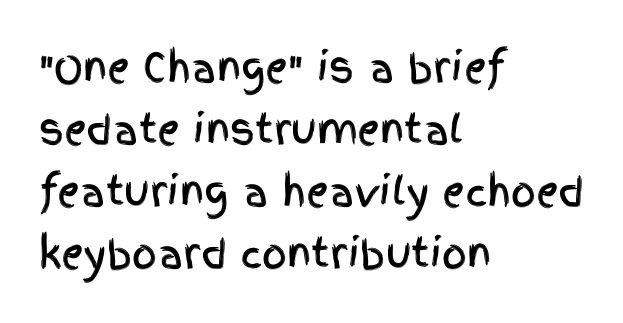
{"serif": "no", "italic": "no", "width": "condensed", "x_height": "large", "monospaced": "no", "underline": "no", "align": "left", "line_spacing": "normal", "line_spacing_ratio": 1.59, "letter_spacing": "normal", "letter_spacing_em": 0.0, "glyph_px": 39}
